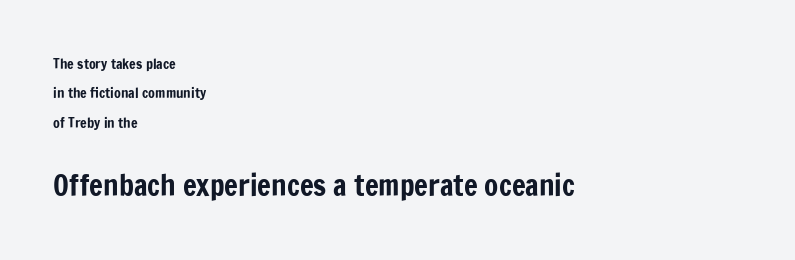
{"serif": "no", "italic": "no", "width": "condensed", "stroke_contrast": "low", "x_height": "medium", "monospaced": "no", "underline": "no", "align": "left", "line_spacing": "loose", "line_spacing_ratio": 2.1, "letter_spacing": "normal", "letter_spacing_em": 0.0, "larger_block": "second", "size_ratio": 2.07, "glyph_px": 29}
